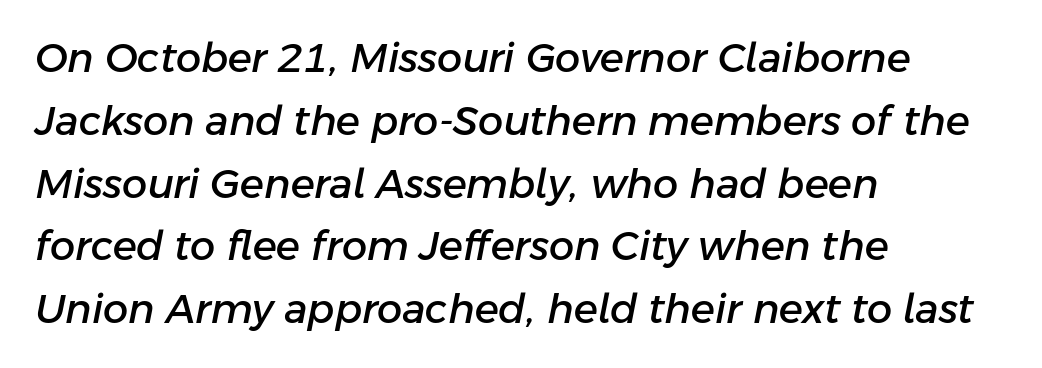
The image shows 40 px text type, italic (leaning right); set left-aligned, normal line spacing (1.57x), normal letter spacing, not underlined; low stroke contrast and a medium x-height.
